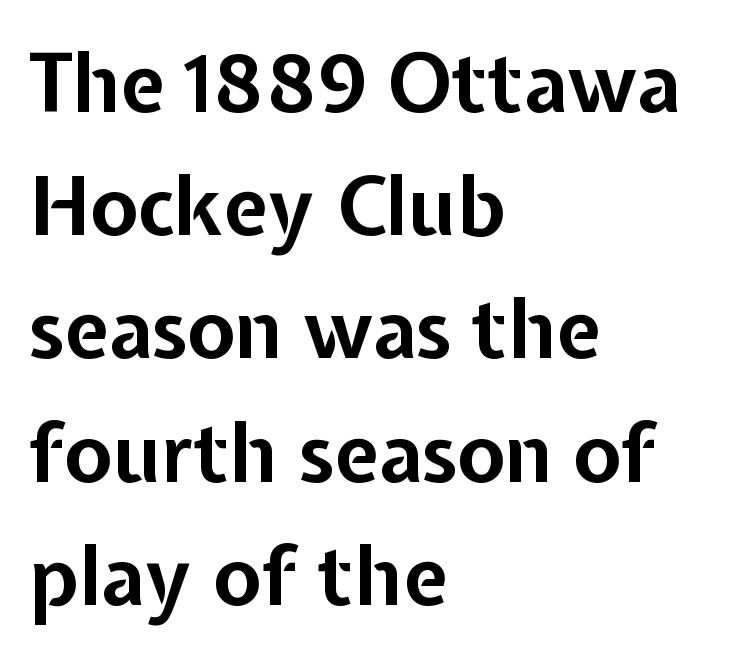
The image shows 80 px bold sans-serif type, upright; set left-aligned, normal line spacing (1.54x), normal letter spacing, not underlined; low stroke contrast and a medium x-height.
